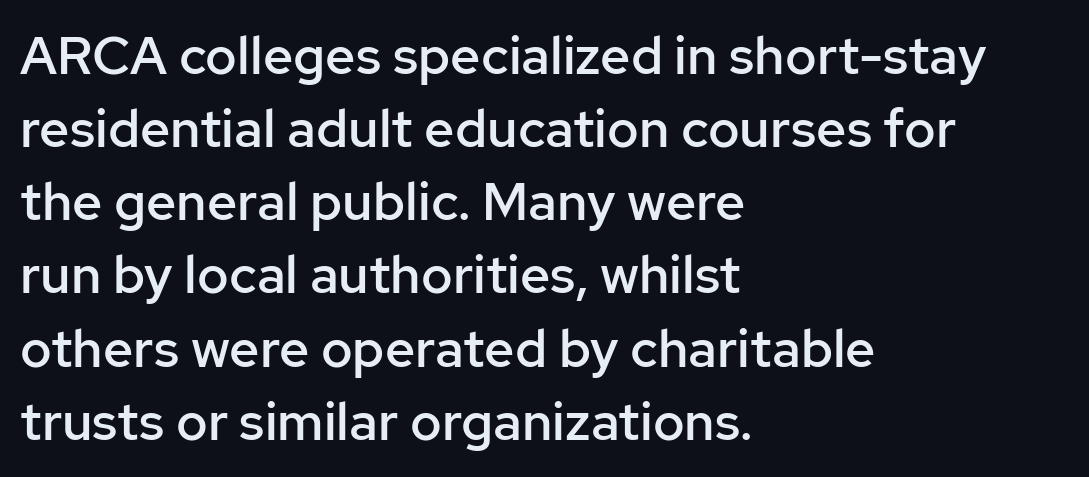
The image shows 53 px semibold sans-serif type, upright; set left-aligned, normal line spacing (1.38x), normal letter spacing, not underlined; low stroke contrast and a medium x-height.
